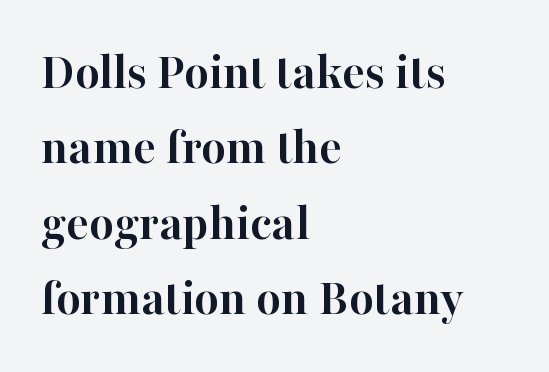
Check where the strokes stop: tiny serifs finish them off. Is there much room between lines? A standard amount, neither cramped nor airy. Posture: straight, roman, zero tilt. Letters rest on an invisible, unmarked baseline. The gaps between neighbouring characters are ordinary and unremarkable.
